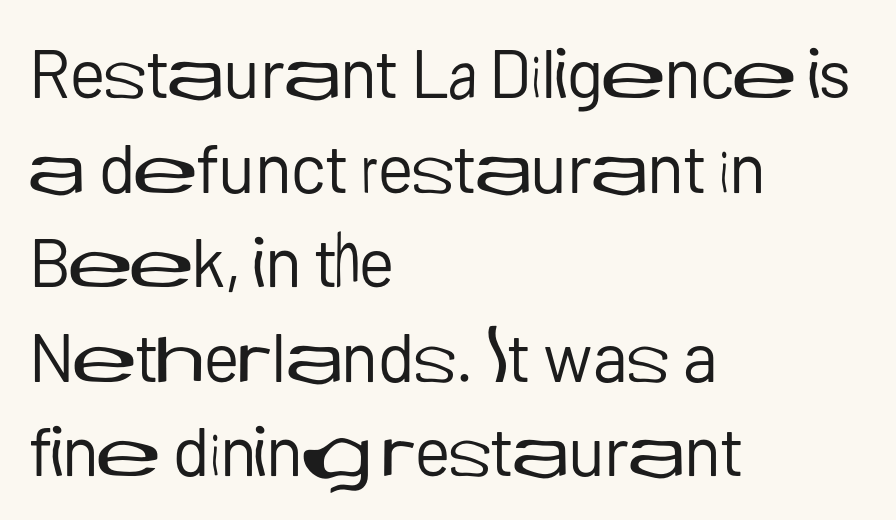
{"serif": "no", "italic": "no", "bold": "no", "weight": "regular", "width": "normal", "stroke_contrast": "low", "x_height": "medium", "monospaced": "no", "underline": "no", "align": "left", "line_spacing": "normal", "line_spacing_ratio": 1.37, "letter_spacing": "normal", "letter_spacing_em": 0.0, "glyph_px": 69}
